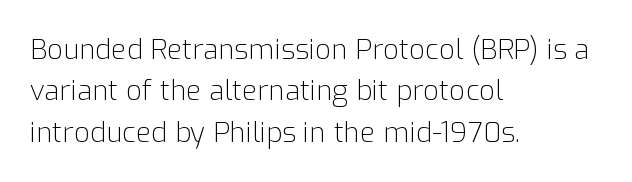
The image shows 28 px light sans-serif type, upright; set left-aligned, normal line spacing (1.48x), normal letter spacing, not underlined; low stroke contrast and a medium x-height.
